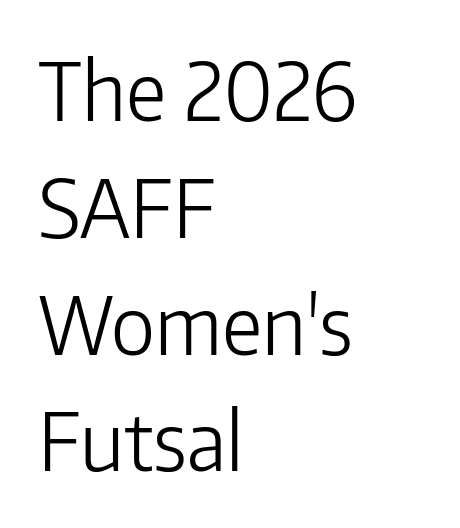
The image shows 80 px light sans-serif type, upright; set left-aligned, normal line spacing (1.46x), normal letter spacing, not underlined; low stroke contrast and a medium x-height.
